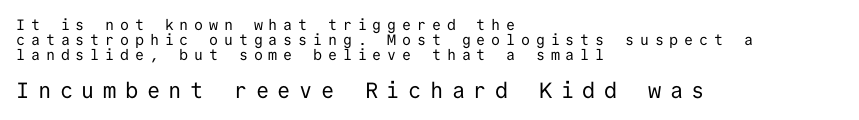
Q: Is the text bold? A: No.
Q: Is the text italic (slanted)? A: No, it is upright.
Q: Is the text underlined? A: No.
Q: How is the paragraph aligned? A: Left-aligned.
Q: Is the spacing between letters normal or unusually wide? A: Unusually wide.
Q: Is the spacing between lines tight, normal or loose? A: Tight.
Q: Which block of text is set in a larger size, the first (top) or the second (bottom)? A: The second (bottom) one.
